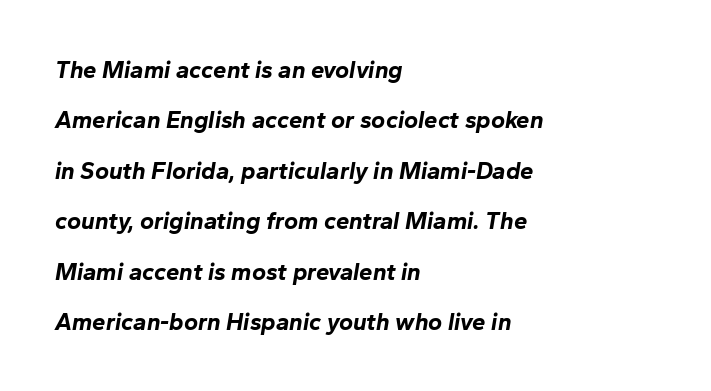
{"italic": "yes", "lean": "right", "slant_degrees": 10, "bold": "yes", "underline": "no", "align": "left", "line_spacing": "loose", "line_spacing_ratio": 2.1, "letter_spacing": "normal", "letter_spacing_em": 0.0, "glyph_px": 24}
